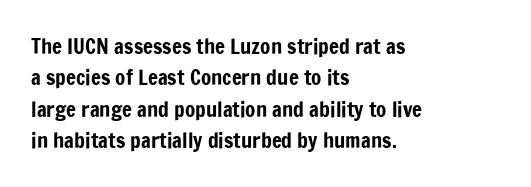
{"italic": "no", "underline": "no", "align": "left", "line_spacing": "normal", "line_spacing_ratio": 1.5, "letter_spacing": "normal", "letter_spacing_em": 0.0, "glyph_px": 21}
